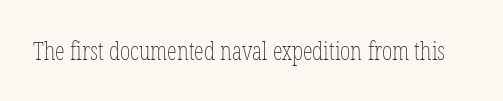
{"italic": "no", "bold": "no", "underline": "no", "letter_spacing": "normal", "letter_spacing_em": 0.0, "glyph_px": 25}
